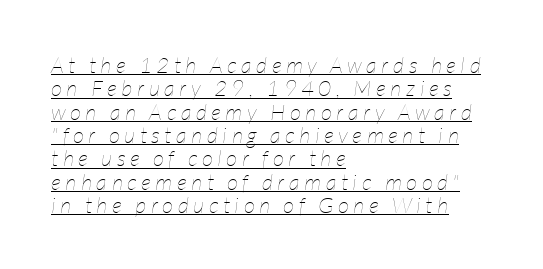
{"italic": "yes", "lean": "right", "slant_degrees": 7, "bold": "no", "underline": "yes", "align": "left", "line_spacing": "tight", "line_spacing_ratio": 1.06, "letter_spacing": "wide", "letter_spacing_em": 0.21, "glyph_px": 22}
